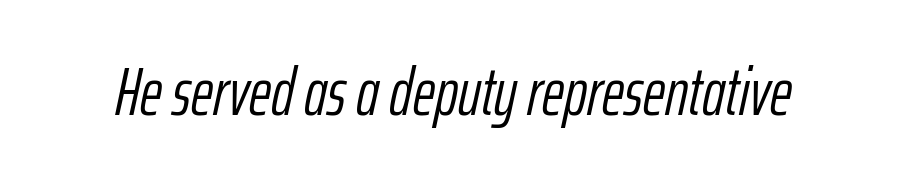
The text carries the slant typical of an italic or oblique font. The area under the type is left untouched. These lines are rendered in a variable-pitch font. A typesetter would call this zero additional tracking. On a weight scale, this lands at 450 or below.
